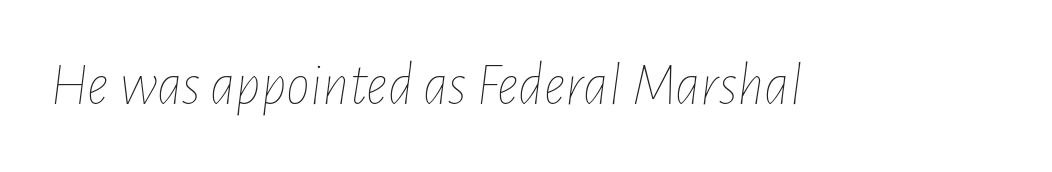
Q: Is the text bold? A: No.
Q: Is the text italic (slanted)? A: Yes, it leans right by about 7 degrees.
Q: Is the text underlined? A: No.
Q: Is the spacing between letters normal or unusually wide? A: Normal.
Q: Width (condensed, normal, or wide)? A: Condensed.
Q: Stroke contrast? A: Low.
Q: x-height? A: Medium.
Q: Monospaced? A: No.
